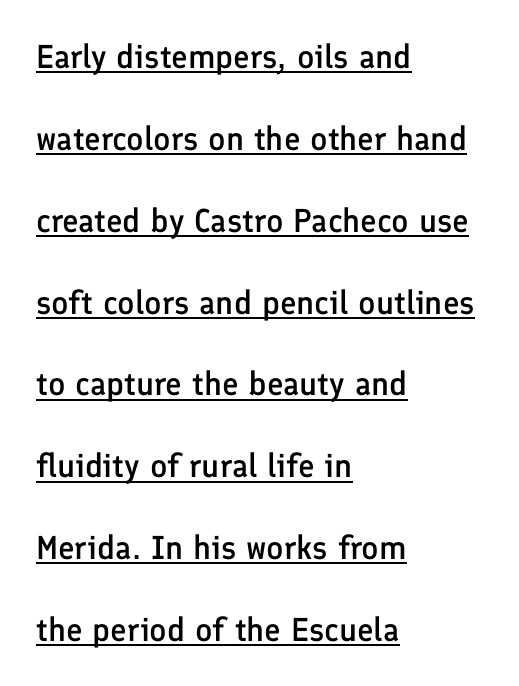
Q: Is the text bold? A: Semi-bold.
Q: Is the text italic (slanted)? A: No, it is upright.
Q: Is the typeface a serif or a sans-serif typeface? A: Sans-serif.
Q: Is the text underlined? A: Yes.
Q: How is the paragraph aligned? A: Left-aligned.
Q: Is the spacing between letters normal or unusually wide? A: Normal.
Q: Is the spacing between lines tight, normal or loose? A: Loose.
Q: Width (condensed, normal, or wide)? A: Normal.
Q: Stroke contrast? A: Low.
Q: x-height? A: Medium.
Q: Monospaced? A: No.
